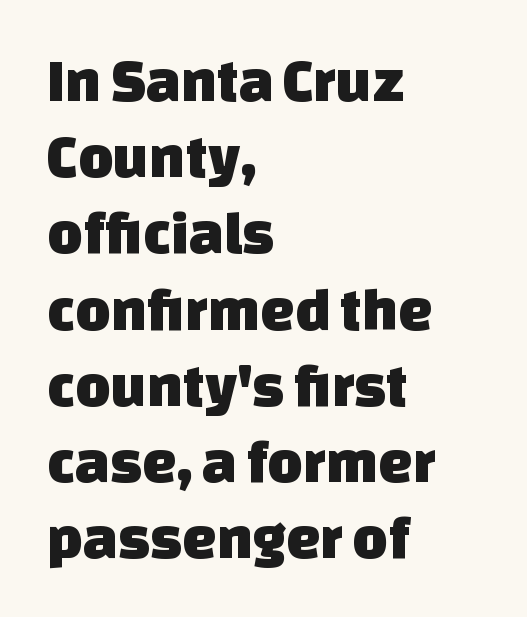
The image shows 61 px sans-serif type; set left-aligned, normal line spacing (1.25x), normal letter spacing, not underlined; low stroke contrast and a large x-height.
